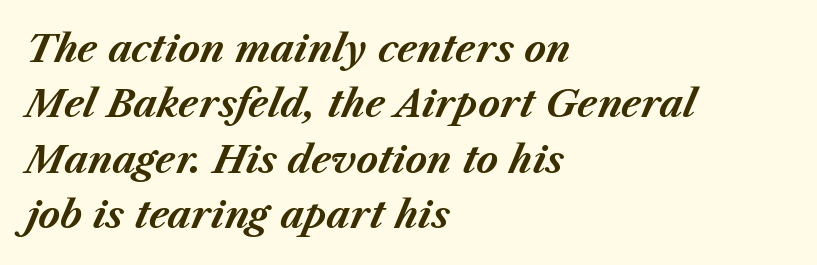
{"italic": "yes", "lean": "right", "slant_degrees": 23, "bold": "yes", "weight": "bold", "width": "normal", "stroke_contrast": "medium", "x_height": "medium", "monospaced": "no", "underline": "no", "align": "left", "line_spacing": "normal", "line_spacing_ratio": 1.5, "letter_spacing": "normal", "letter_spacing_em": 0.0, "glyph_px": 37}
